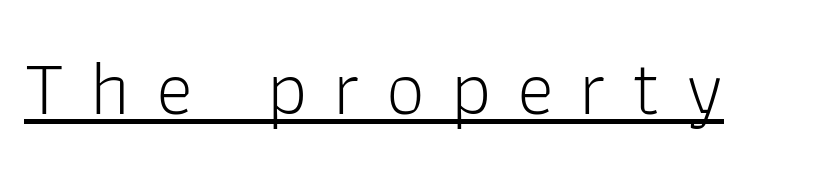
The image shows 78 px light sans-serif type, upright; set unusually wide letter spacing (+0.33 em), underlined; low stroke contrast and a medium x-height.
